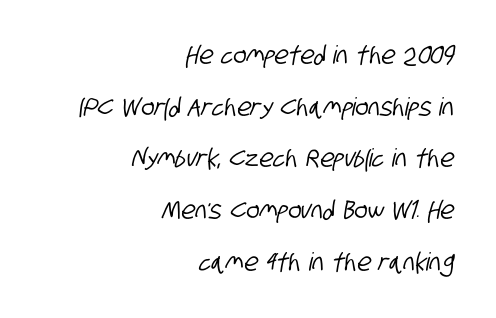
This sample trades compactness for vertical openness between lines. Short and long lines alike share a common ending point at right. Type without underlining. The face used here is rendered with its standard letterfit.
